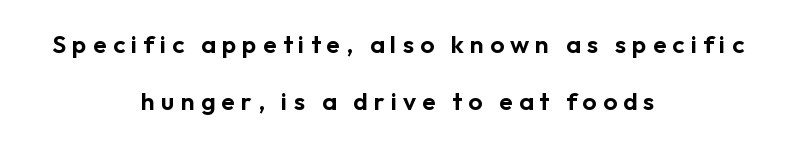
Q: Is the text italic (slanted)? A: No, it is upright.
Q: Is the text underlined? A: No.
Q: How is the paragraph aligned? A: Centered.
Q: Is the spacing between letters normal or unusually wide? A: Unusually wide.
Q: Is the spacing between lines tight, normal or loose? A: Loose.
